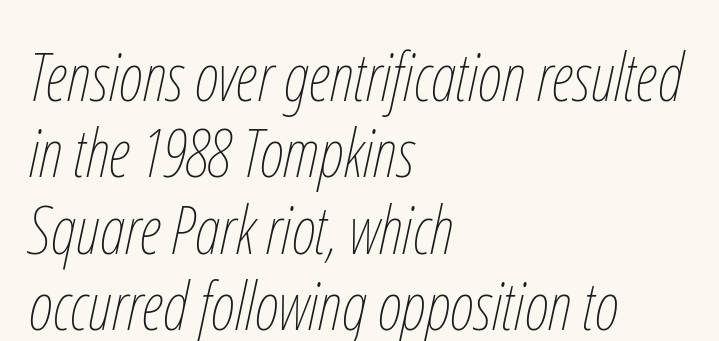
Q: Is the text bold? A: No.
Q: Is the text italic (slanted)? A: Yes, it leans right by about 12 degrees.
Q: Is the text underlined? A: No.
Q: How is the paragraph aligned? A: Left-aligned.
Q: Is the spacing between letters normal or unusually wide? A: Normal.
Q: Is the spacing between lines tight, normal or loose? A: Tight.
Q: Width (condensed, normal, or wide)? A: Condensed.
Q: Stroke contrast? A: Low.
Q: x-height? A: Medium.
Q: Monospaced? A: No.
